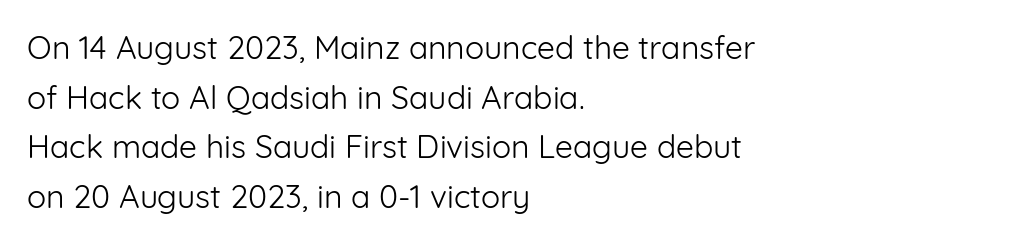
{"serif": "no", "italic": "no", "bold": "no", "weight": "light", "width": "normal", "stroke_contrast": "low", "x_height": "medium", "monospaced": "no", "underline": "no", "align": "left", "line_spacing": "normal", "line_spacing_ratio": 1.55, "letter_spacing": "normal", "letter_spacing_em": 0.0, "glyph_px": 32}
